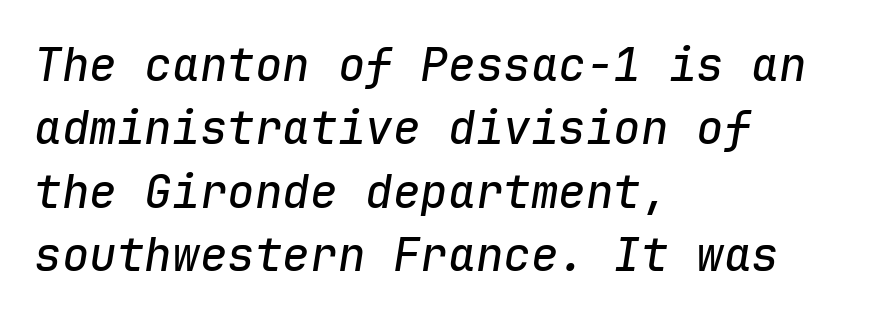
{"italic": "yes", "lean": "right", "slant_degrees": 9, "width": "normal", "stroke_contrast": "low", "x_height": "medium", "monospaced": "yes", "underline": "no", "align": "left", "line_spacing": "normal", "line_spacing_ratio": 1.38, "letter_spacing": "normal", "letter_spacing_em": 0.0, "glyph_px": 46}
